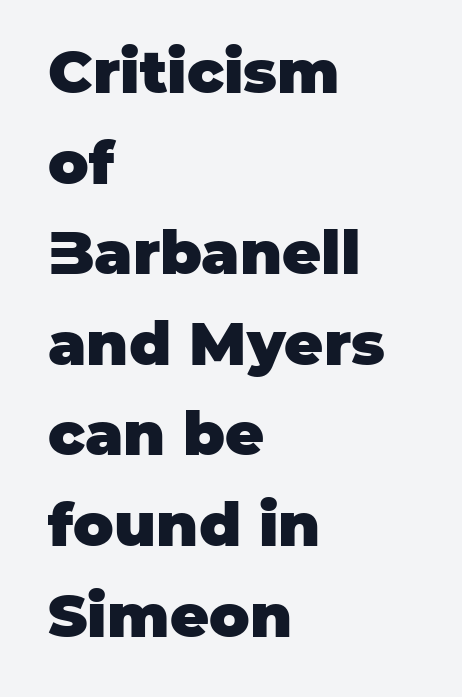
Q: Is the text bold? A: Yes.
Q: Is the text italic (slanted)? A: No, it is upright.
Q: Is the typeface a serif or a sans-serif typeface? A: Sans-serif.
Q: Is the text underlined? A: No.
Q: How is the paragraph aligned? A: Left-aligned.
Q: Is the spacing between letters normal or unusually wide? A: Normal.
Q: Is the spacing between lines tight, normal or loose? A: Normal.
Q: Width (condensed, normal, or wide)? A: Normal.
Q: Stroke contrast? A: Low.
Q: x-height? A: Large.
Q: Monospaced? A: No.
